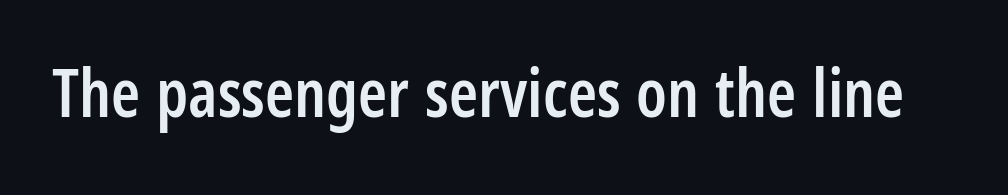
The image shows 66 px semibold, condensed sans-serif type, upright; set normal letter spacing, not underlined; low stroke contrast and a large x-height.
